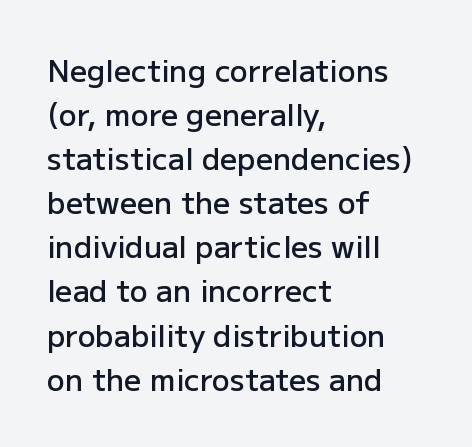
Q: Is the text bold? A: Semi-bold.
Q: Is the text italic (slanted)? A: No, it is upright.
Q: Is the typeface a serif or a sans-serif typeface? A: Sans-serif.
Q: Is the text underlined? A: No.
Q: How is the paragraph aligned? A: Left-aligned.
Q: Is the spacing between letters normal or unusually wide? A: Normal.
Q: Is the spacing between lines tight, normal or loose? A: Normal.
Q: Width (condensed, normal, or wide)? A: Normal.
Q: Stroke contrast? A: Low.
Q: x-height? A: Medium.
Q: Monospaced? A: No.
